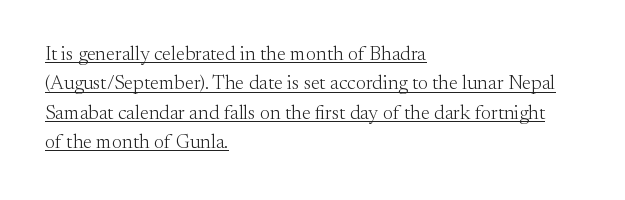
{"italic": "no", "bold": "no", "underline": "yes", "align": "left", "line_spacing": "normal", "line_spacing_ratio": 1.47, "letter_spacing": "normal", "letter_spacing_em": 0.0, "glyph_px": 20}
